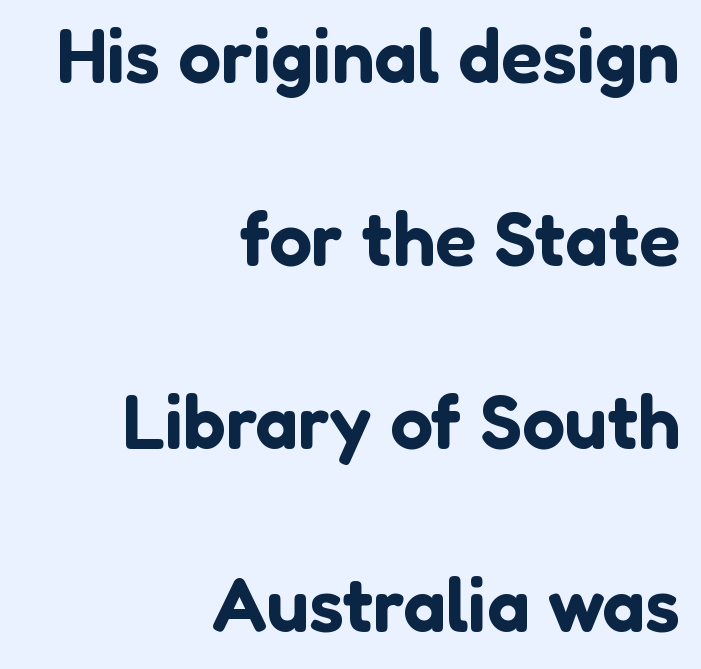
The image shows 76 px sans-serif type, upright; set right-aligned, loose line spacing (2.41x), normal letter spacing, not underlined; low stroke contrast and a medium x-height.
